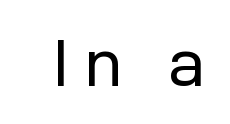
The tracking jumps out immediately: characters are airy and widely separated. The letters look calm and open, with moderate or lighter stems. Serif or sans? Sans — the stroke terminals are bare. Letters rest on an invisible, unmarked baseline.
